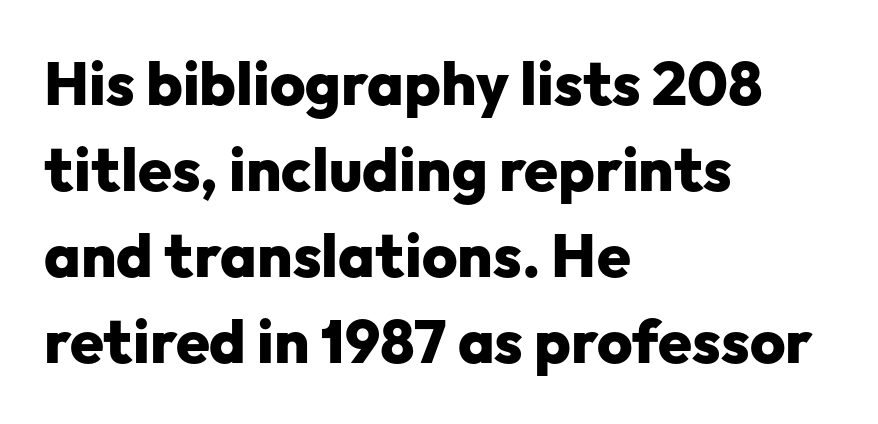
{"serif": "no", "italic": "no", "bold": "yes", "weight": "heavy", "width": "normal", "stroke_contrast": "low", "x_height": "medium", "monospaced": "no", "underline": "no", "align": "left", "line_spacing": "normal", "line_spacing_ratio": 1.41, "letter_spacing": "normal", "letter_spacing_em": 0.0, "glyph_px": 61}
